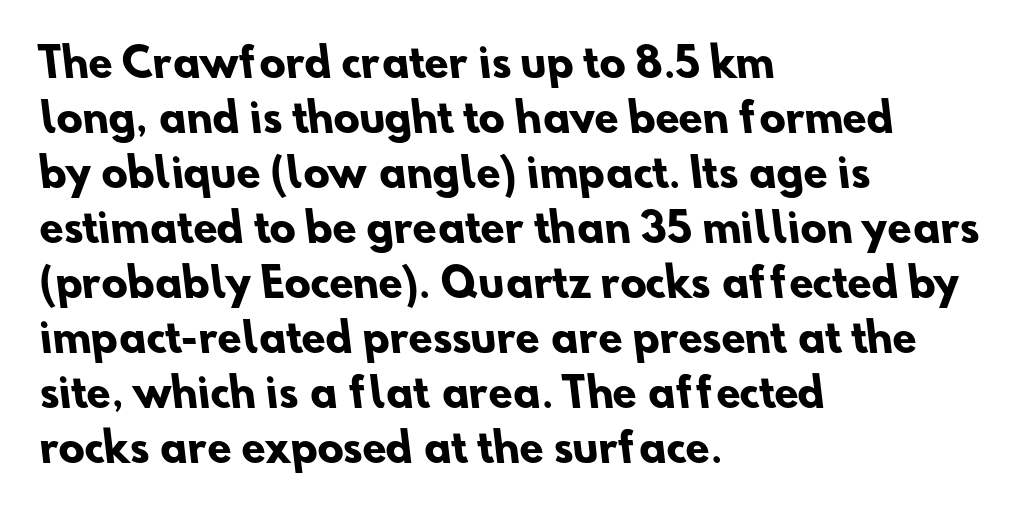
Q: Is the text bold? A: Yes.
Q: Is the typeface a serif or a sans-serif typeface? A: Sans-serif.
Q: Is the text underlined? A: No.
Q: How is the paragraph aligned? A: Left-aligned.
Q: Is the spacing between letters normal or unusually wide? A: Normal.
Q: Is the spacing between lines tight, normal or loose? A: Normal.
Q: Width (condensed, normal, or wide)? A: Normal.
Q: Stroke contrast? A: Low.
Q: x-height? A: Small.
Q: Monospaced? A: No.
